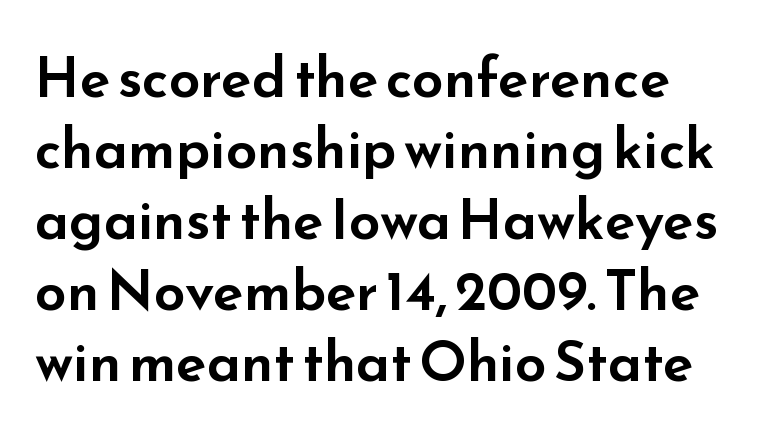
A typesetter would label this face a sans. The face used here is rendered with its standard letterfit. Rows of type keep a routine distance in the vertical direction. A roman cut, with each character standing at attention. Underline: absent.
